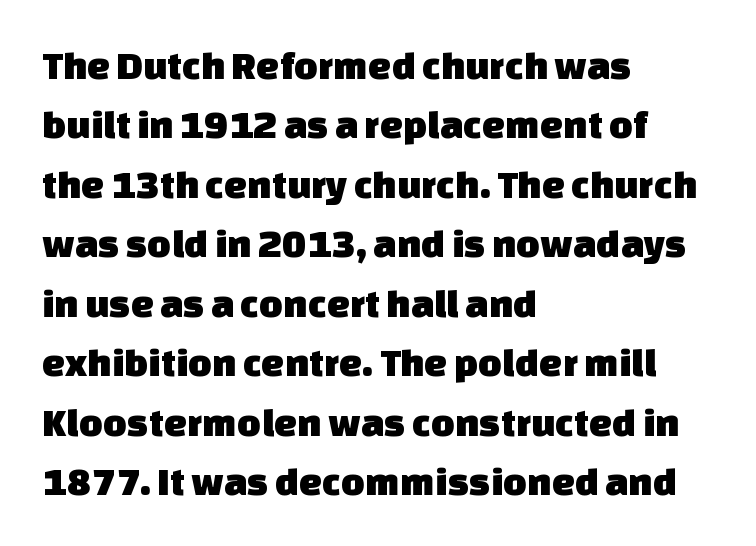
The image shows 41 px sans-serif type; set left-aligned, normal line spacing (1.45x), normal letter spacing, not underlined; low stroke contrast and a large x-height.
